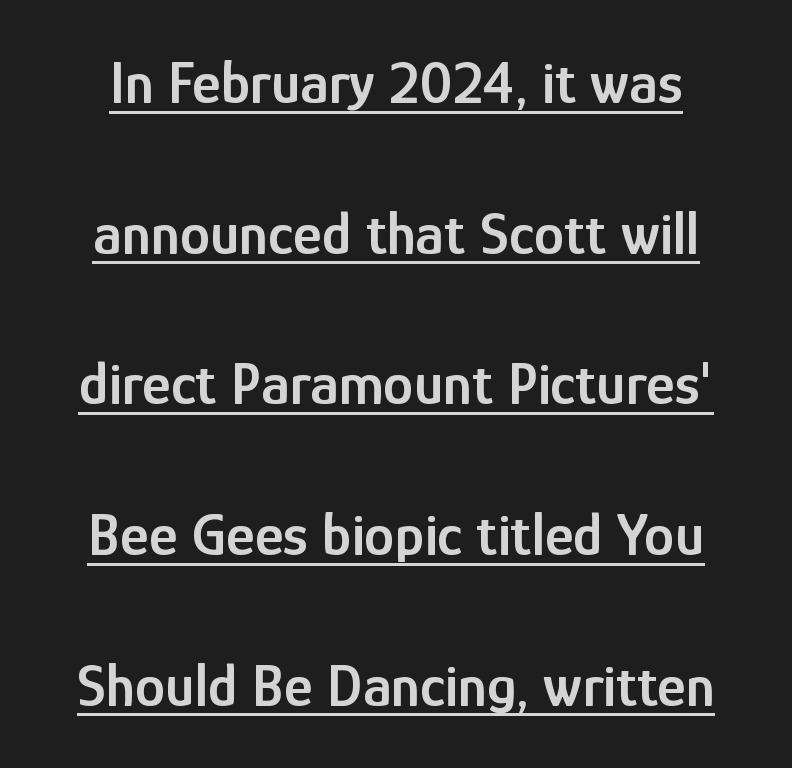
{"serif": "no", "italic": "no", "bold": "semi", "weight": "semibold", "width": "condensed", "stroke_contrast": "low", "x_height": "medium", "monospaced": "no", "underline": "yes", "line_spacing": "loose", "line_spacing_ratio": 2.47, "letter_spacing": "normal", "letter_spacing_em": 0.0, "glyph_px": 61}
